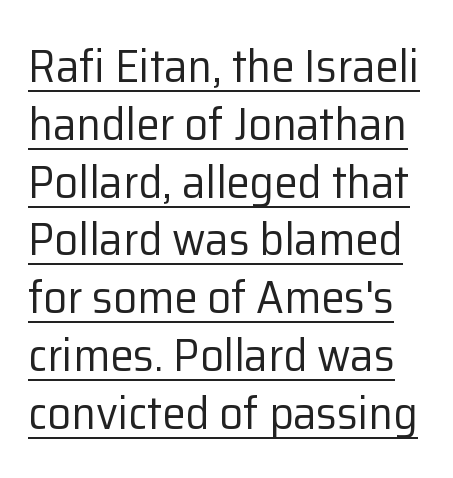
Is there any slant? The stems are plumb. Letters have the restrained weight of plain body copy at most. Is this a fixed-width face? No — the glyphs have proportional, varying widths. Students, observe the line beneath the letters — that is underlining.
